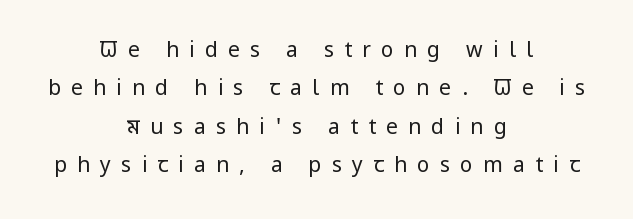
The image shows 21 px text type, upright; set centered, line spacing 1.83x, unusually wide letter spacing (+0.49 em), not underlined.
